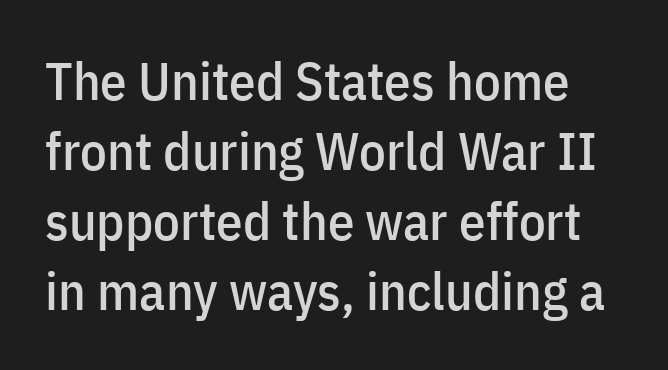
Q: Is the text italic (slanted)? A: No, it is upright.
Q: Is the typeface a serif or a sans-serif typeface? A: Sans-serif.
Q: Is the text underlined? A: No.
Q: Is the spacing between letters normal or unusually wide? A: Normal.
Q: Is the spacing between lines tight, normal or loose? A: Normal.
Q: Width (condensed, normal, or wide)? A: Condensed.
Q: Stroke contrast? A: Low.
Q: x-height? A: Medium.
Q: Monospaced? A: No.
